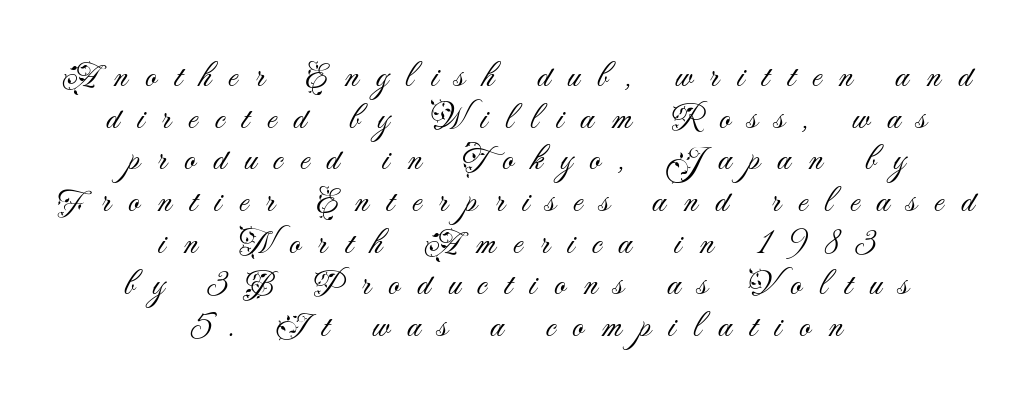
Proportional: the letters do not fall into vertical columns. Each letter's strokes conclude bluntly, with no projecting serifs. Loose tracking; the words dissolve into strings of separated letters.
